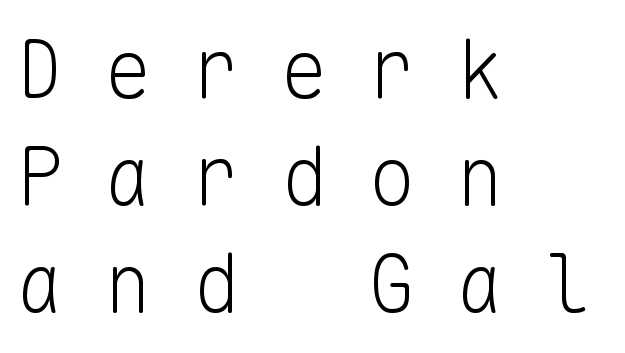
Bare-footed words on every line. Interline gaps are of average width in this sample. Ordinary non-slanted type is in use. If you drew a ruler down the left edge, every line would touch it. Examine the stroke ends and you'll find no serifs.
